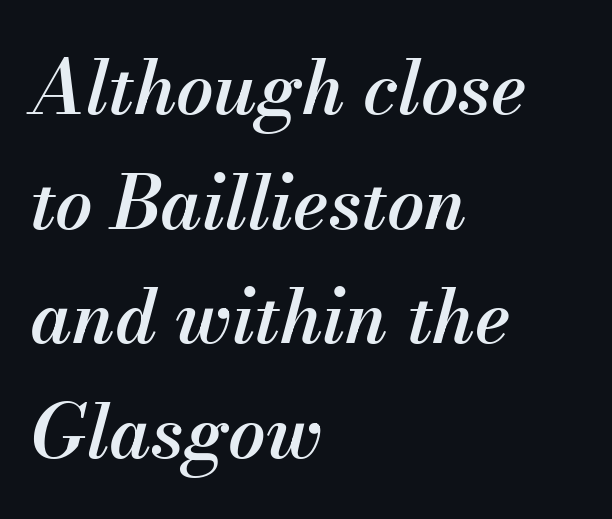
Q: Is the text bold? A: Semi-bold.
Q: Is the text italic (slanted)? A: Yes, it leans right by about 13 degrees.
Q: Is the text underlined? A: No.
Q: How is the paragraph aligned? A: Left-aligned.
Q: Is the spacing between letters normal or unusually wide? A: Normal.
Q: Is the spacing between lines tight, normal or loose? A: Normal.
Q: Width (condensed, normal, or wide)? A: Normal.
Q: Stroke contrast? A: Medium.
Q: x-height? A: Small.
Q: Monospaced? A: No.
